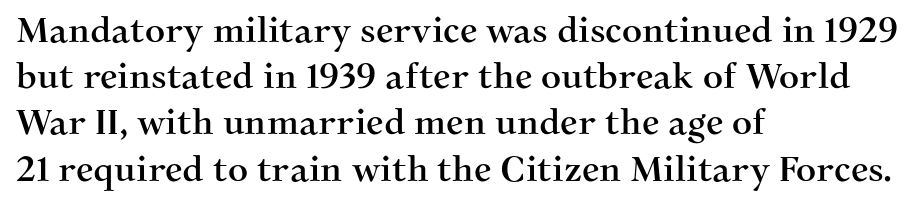
{"serif": "yes", "italic": "no", "width": "normal", "stroke_contrast": "medium", "x_height": "medium", "monospaced": "no", "underline": "no", "align": "left", "line_spacing": "normal", "line_spacing_ratio": 1.32, "letter_spacing": "normal", "letter_spacing_em": 0.0, "glyph_px": 35}
